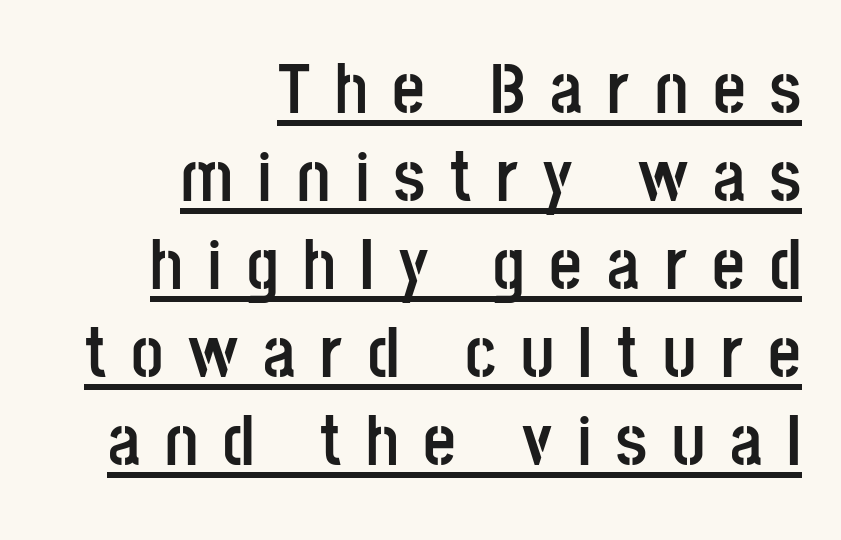
The image shows 71 px semibold, condensed sans-serif type, upright; set right-aligned, line spacing 1.24x, unusually wide letter spacing (+0.35 em), underlined; low stroke contrast and a large x-height.
